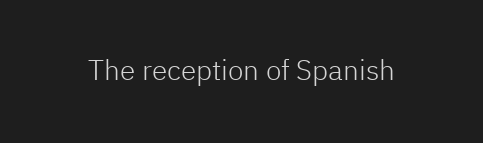
Q: Is the text bold? A: No.
Q: Is the text italic (slanted)? A: No, it is upright.
Q: Is the typeface a serif or a sans-serif typeface? A: Sans-serif.
Q: Is the text underlined? A: No.
Q: Is the spacing between letters normal or unusually wide? A: Normal.
Q: Width (condensed, normal, or wide)? A: Normal.
Q: Stroke contrast? A: Low.
Q: x-height? A: Medium.
Q: Monospaced? A: No.
